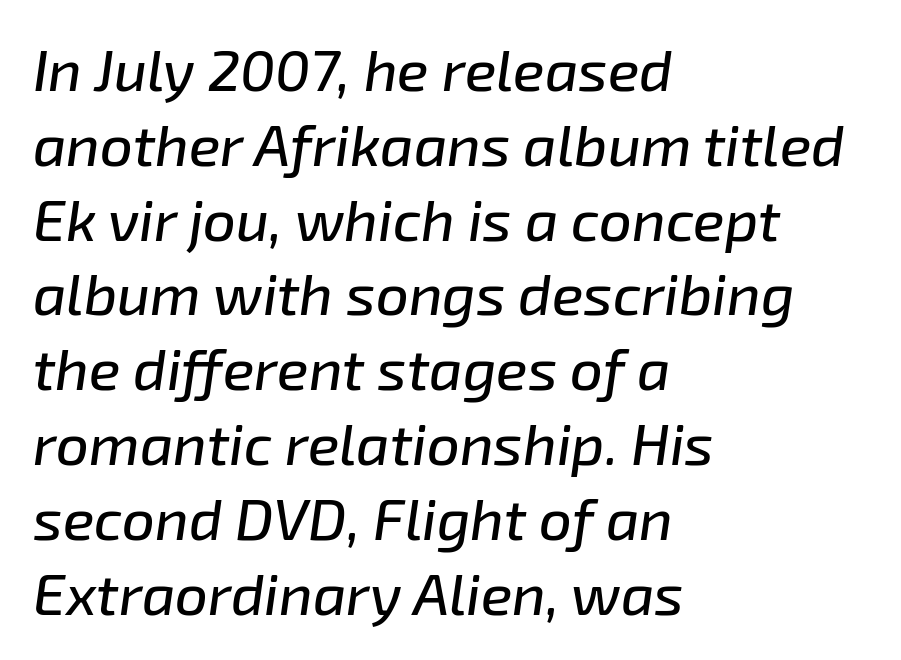
The image shows 58 px text type, italic (leaning right); set left-aligned, normal line spacing (1.29x), normal letter spacing, not underlined; low stroke contrast and a medium x-height.
